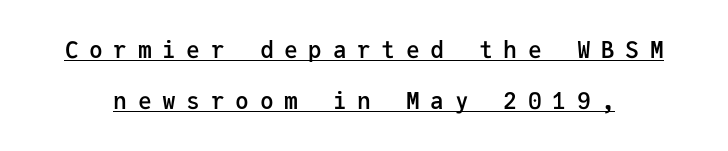
The image shows 23 px text type, upright; set loose line spacing (2.2x), unusually wide letter spacing (+0.46 em), underlined.
